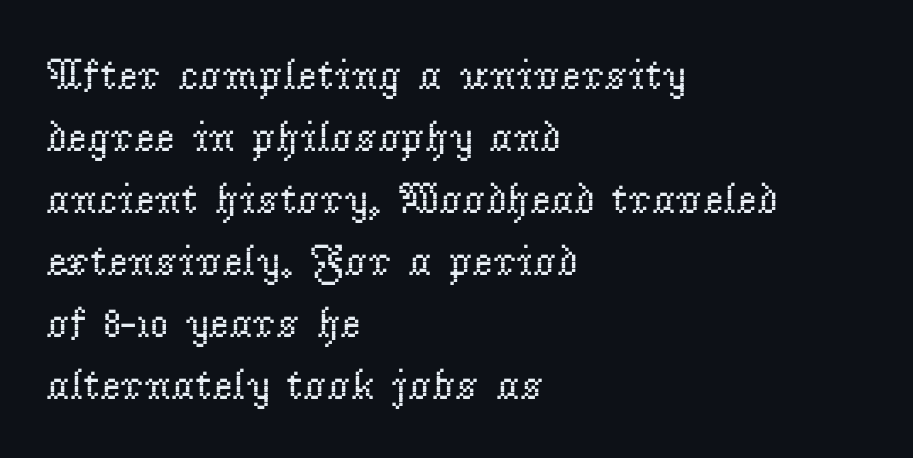
{"serif": "yes", "italic": "no", "bold": "no", "weight": "regular", "width": "normal", "stroke_contrast": "low", "x_height": "small", "monospaced": "no", "underline": "no", "align": "left", "line_spacing": "normal", "line_spacing_ratio": 1.41, "letter_spacing": "normal", "letter_spacing_em": 0.0, "glyph_px": 44}
